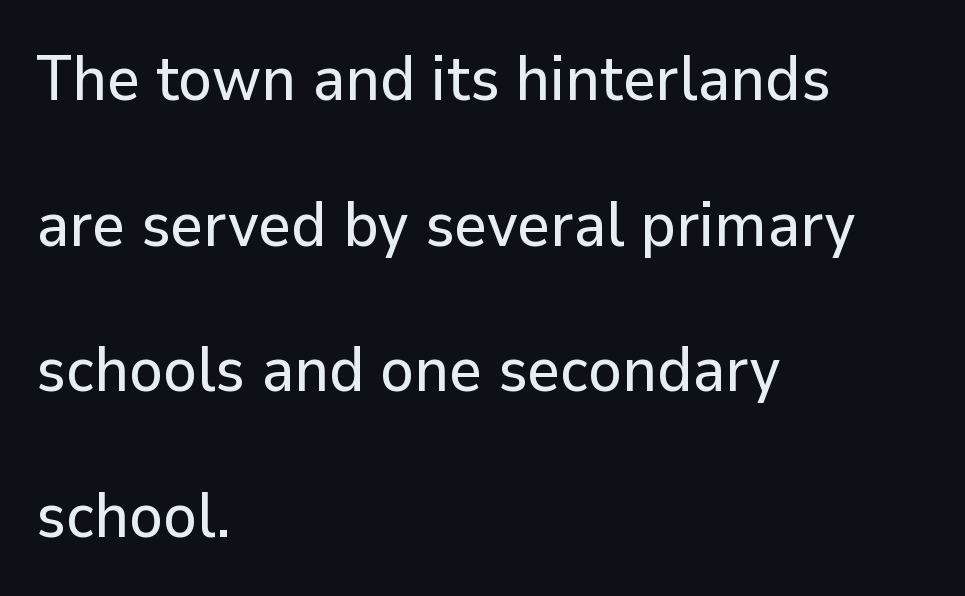
The image shows 63 px sans-serif type, upright; set left-aligned, loose line spacing (2.31x), normal letter spacing, not underlined; low stroke contrast and a medium x-height.
